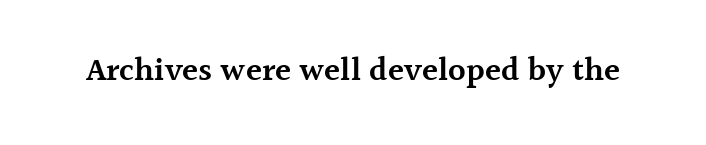
{"serif": "yes", "italic": "no", "bold": "semi", "weight": "semibold", "width": "normal", "x_height": "medium", "monospaced": "no", "underline": "no", "letter_spacing": "normal", "letter_spacing_em": 0.0, "glyph_px": 33}
